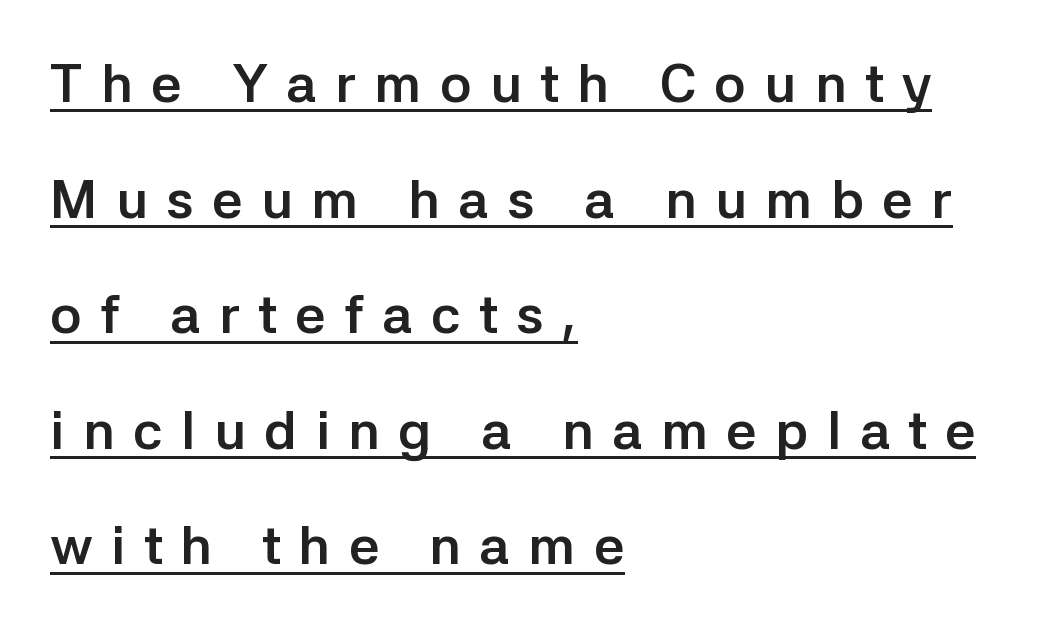
The image shows 54 px semibold sans-serif type, upright; set left-aligned, loose line spacing (2.14x), unusually wide letter spacing (+0.34 em), underlined; low stroke contrast and a medium x-height.
